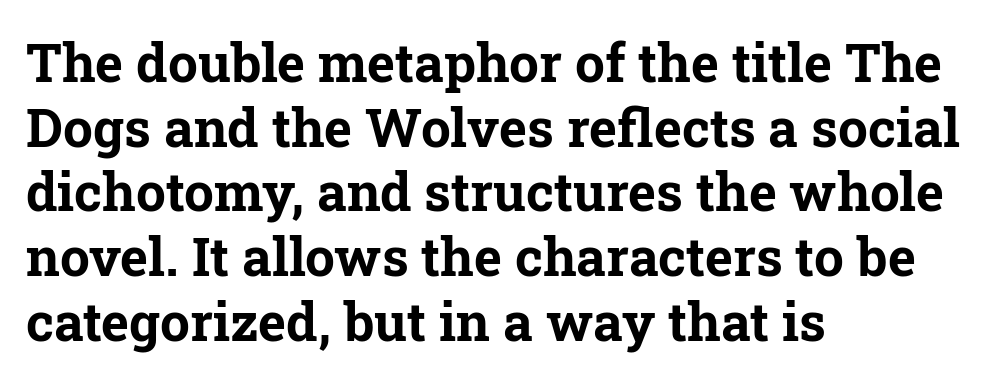
The image shows 53 px bold serif type, upright; set left-aligned, line spacing 1.22x, normal letter spacing, not underlined; low stroke contrast and a medium x-height.
